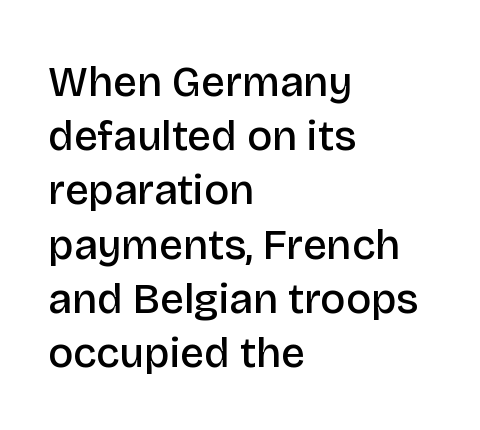
{"serif": "no", "italic": "no", "bold": "semi", "weight": "semibold", "width": "normal", "stroke_contrast": "low", "x_height": "large", "monospaced": "no", "underline": "no", "align": "left", "line_spacing": "normal", "line_spacing_ratio": 1.29, "letter_spacing": "normal", "letter_spacing_em": 0.0, "glyph_px": 42}
